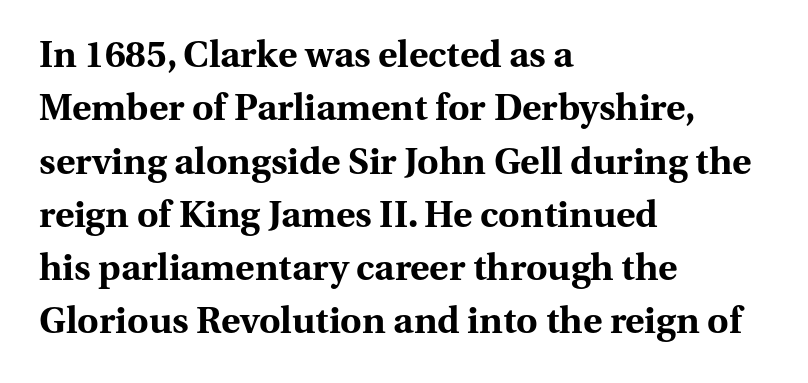
{"serif": "yes", "italic": "no", "bold": "yes", "weight": "bold", "width": "normal", "stroke_contrast": "medium", "x_height": "medium", "monospaced": "no", "underline": "no", "align": "left", "line_spacing": "normal", "line_spacing_ratio": 1.44, "letter_spacing": "normal", "letter_spacing_em": 0.0, "glyph_px": 37}
